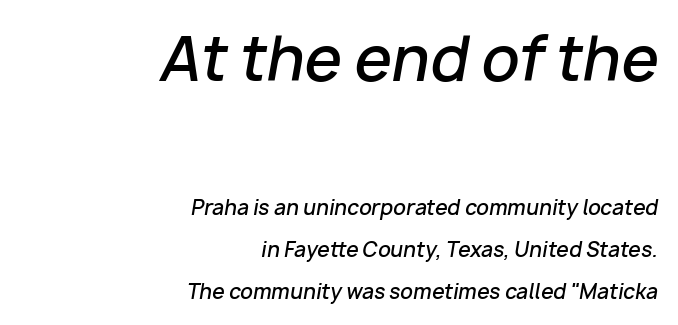
{"italic": "yes", "lean": "right", "slant_degrees": 10, "bold": "semi", "weight": "semibold", "width": "normal", "stroke_contrast": "low", "x_height": "medium", "monospaced": "no", "underline": "no", "align": "right", "line_spacing": "loose", "line_spacing_ratio": 2.1, "letter_spacing": "normal", "letter_spacing_em": 0.0, "larger_block": "first", "size_ratio": 3.0, "glyph_px": 60}
